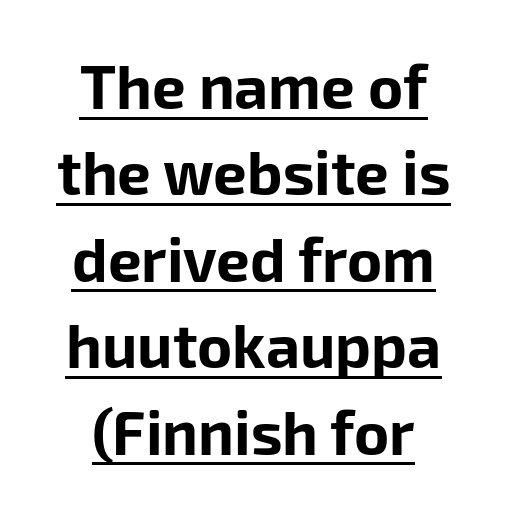
Bold? Absolutely — the strokes are thick and heavy. Whoever set this chose a conventional vertical rhythm. Alignment: centered. What kind of face is this? One without serifs — a sans. Students, note that the glyphs here touch the page at normal intervals.
